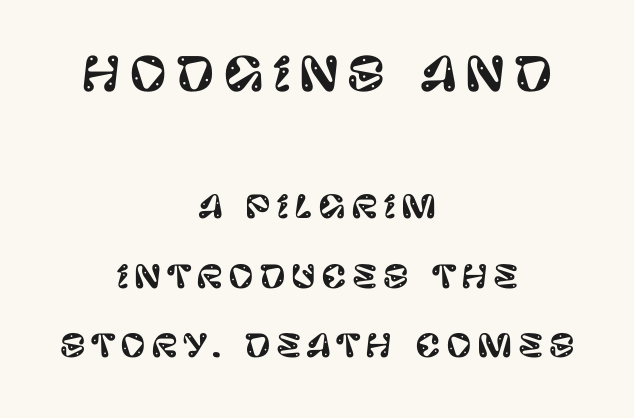
The image shows 46 px sans-serif type; set centered, loose line spacing (2.23x), not underlined; the first (top) block is 1.48x larger; low stroke contrast and a large x-height.
